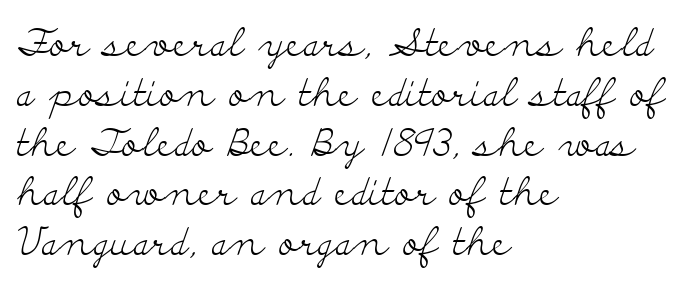
Q: Is the text bold? A: No.
Q: Is the text italic (slanted)? A: Yes.
Q: Is the typeface a serif or a sans-serif typeface? A: Serif.
Q: Is the text underlined? A: No.
Q: How is the paragraph aligned? A: Left-aligned.
Q: Is the spacing between letters normal or unusually wide? A: Normal.
Q: Is the spacing between lines tight, normal or loose? A: Normal.
Q: Width (condensed, normal, or wide)? A: Wide.
Q: Stroke contrast? A: Low.
Q: x-height? A: Small.
Q: Monospaced? A: No.
